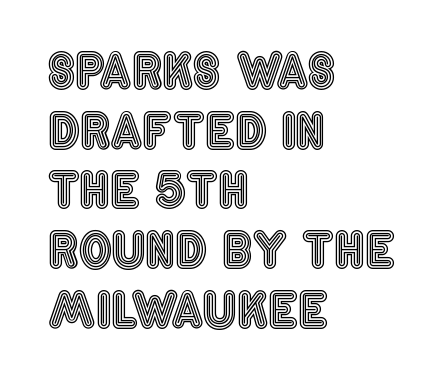
{"italic": "no", "width": "condensed", "x_height": "large", "monospaced": "no", "underline": "no", "align": "left", "line_spacing": "normal", "line_spacing_ratio": 1.27, "letter_spacing": "normal", "letter_spacing_em": 0.0, "glyph_px": 47}
